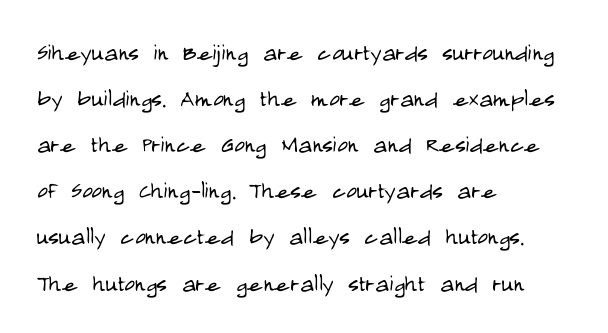
Every stem runs plumb, perpendicular to the baseline. The strokes carry an ordinary text weight at most. This sample uses plain, unmodified letter spacing. The lines sit at an ordinary, default distance from one another.
